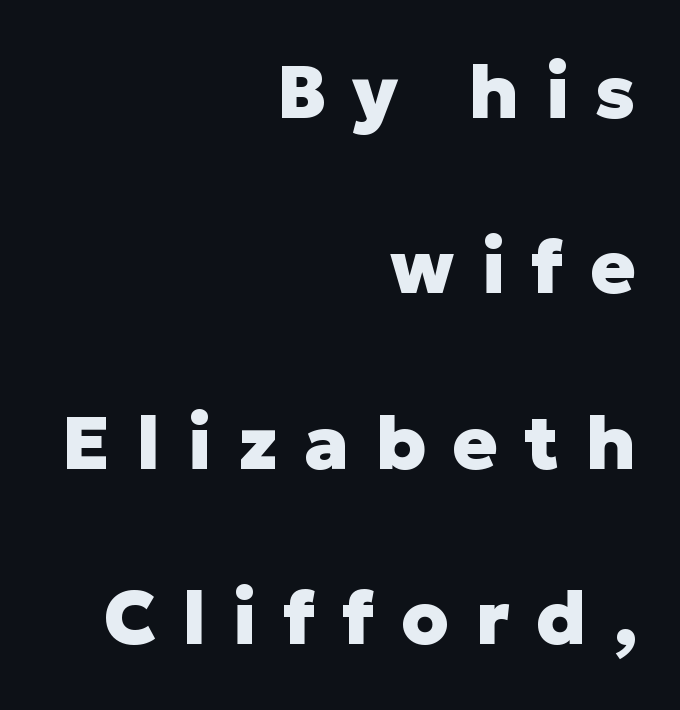
Q: Is the text bold? A: Yes.
Q: Is the text italic (slanted)? A: No, it is upright.
Q: Is the typeface a serif or a sans-serif typeface? A: Sans-serif.
Q: Is the text underlined? A: No.
Q: How is the paragraph aligned? A: Right-aligned.
Q: Is the spacing between letters normal or unusually wide? A: Unusually wide.
Q: Is the spacing between lines tight, normal or loose? A: Loose.
Q: Width (condensed, normal, or wide)? A: Normal.
Q: Stroke contrast? A: Low.
Q: x-height? A: Medium.
Q: Monospaced? A: No.
